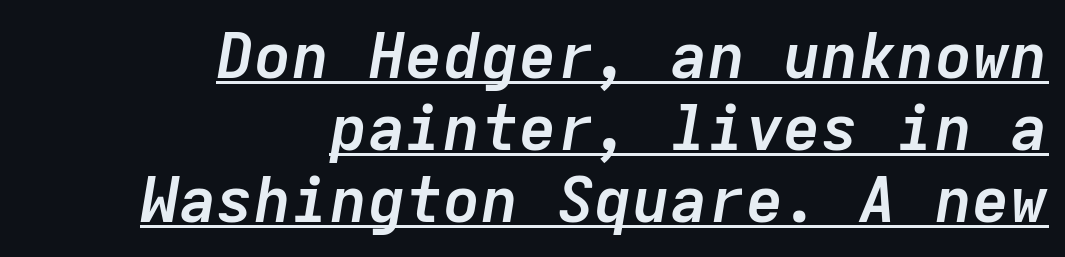
{"italic": "yes", "lean": "right", "slant_degrees": 9, "bold": "yes", "weight": "semibold", "width": "normal", "stroke_contrast": "low", "x_height": "medium", "monospaced": "yes", "underline": "yes", "align": "right", "line_spacing": "tight", "line_spacing_ratio": 1.14, "letter_spacing": "normal", "letter_spacing_em": 0.0, "glyph_px": 63}
